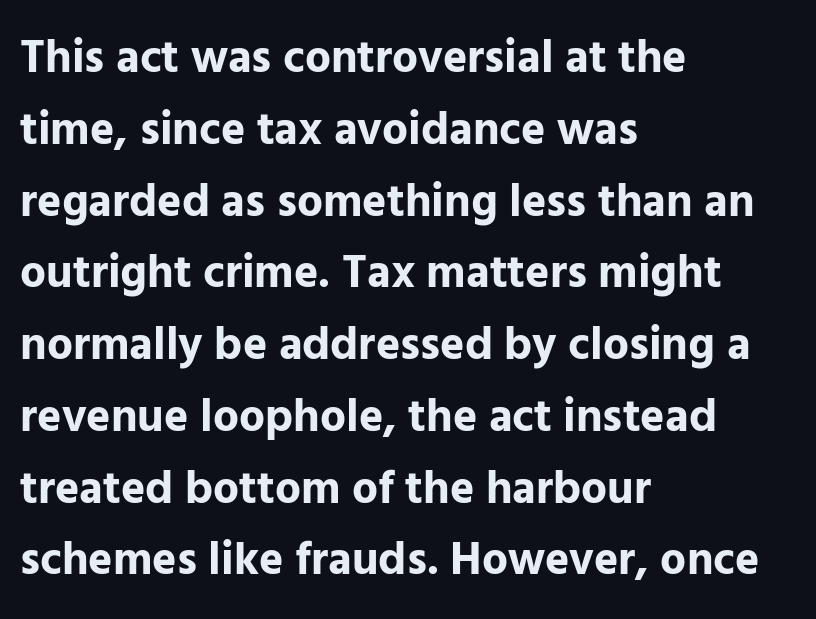
The image shows 46 px bold sans-serif type, upright; set left-aligned, normal line spacing (1.56x), normal letter spacing, not underlined; low stroke contrast and a medium x-height.
